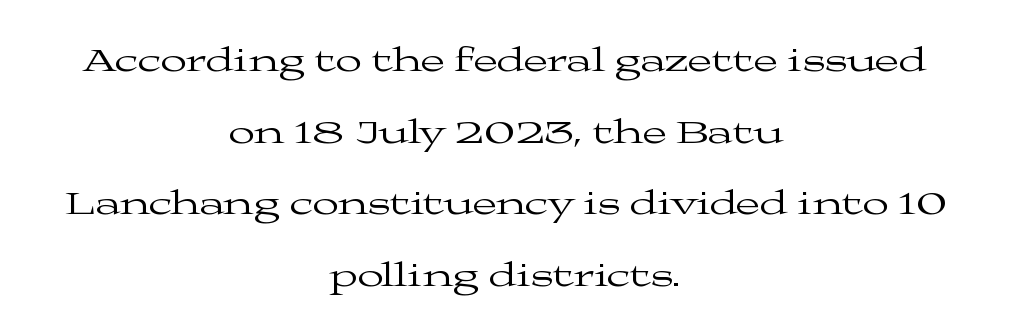
The image shows 35 px regular-weight, wide serif type, upright; set centered, loose line spacing (2.05x), normal letter spacing, not underlined; medium stroke contrast and a medium x-height.
